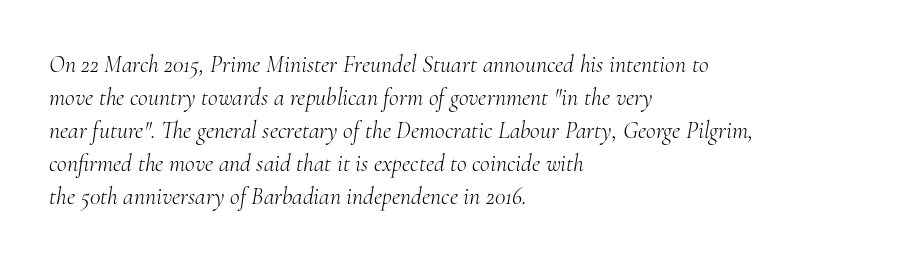
Q: Is the text bold? A: No.
Q: Is the text italic (slanted)? A: Yes, it leans right by about 10 degrees.
Q: Is the text underlined? A: No.
Q: How is the paragraph aligned? A: Left-aligned.
Q: Is the spacing between letters normal or unusually wide? A: Normal.
Q: Is the spacing between lines tight, normal or loose? A: Normal.
